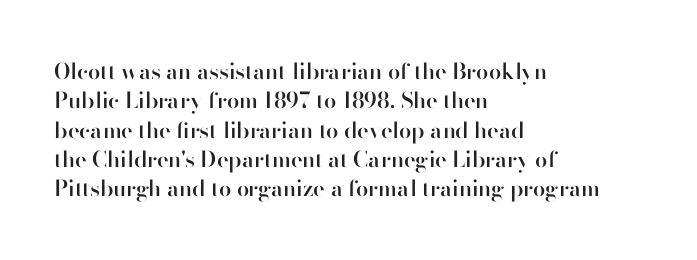
{"italic": "no", "bold": "semi", "underline": "no", "align": "left", "line_spacing": "normal", "line_spacing_ratio": 1.33, "letter_spacing": "normal", "letter_spacing_em": 0.0, "glyph_px": 22}
